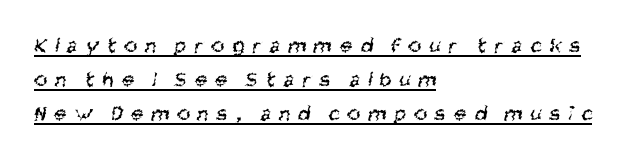
{"bold": "no", "underline": "yes", "align": "left", "line_spacing": "normal", "line_spacing_ratio": 1.55, "letter_spacing": "wide", "letter_spacing_em": 0.38, "glyph_px": 22}
